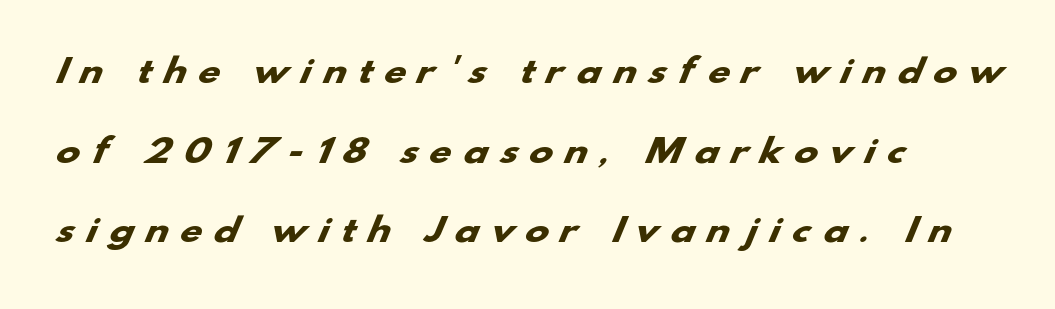
The image shows 32 px heavy, wide sans-serif type; set left-aligned, loose line spacing (2.49x), unusually wide letter spacing (+0.4 em), not underlined; low stroke contrast and a small x-height.
